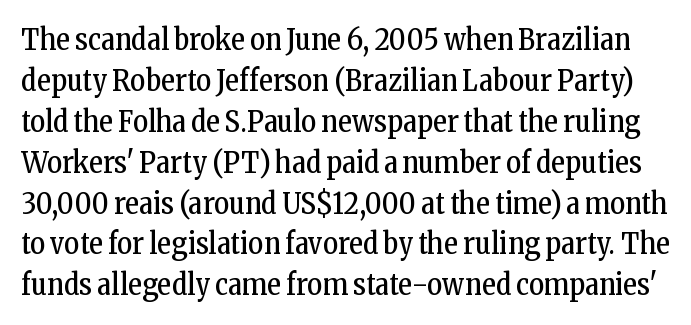
{"serif": "yes", "italic": "no", "bold": "no", "weight": "regular", "width": "condensed", "stroke_contrast": "low", "x_height": "medium", "monospaced": "no", "underline": "no", "line_spacing": "normal", "line_spacing_ratio": 1.41, "letter_spacing": "normal", "letter_spacing_em": 0.0, "glyph_px": 29}
